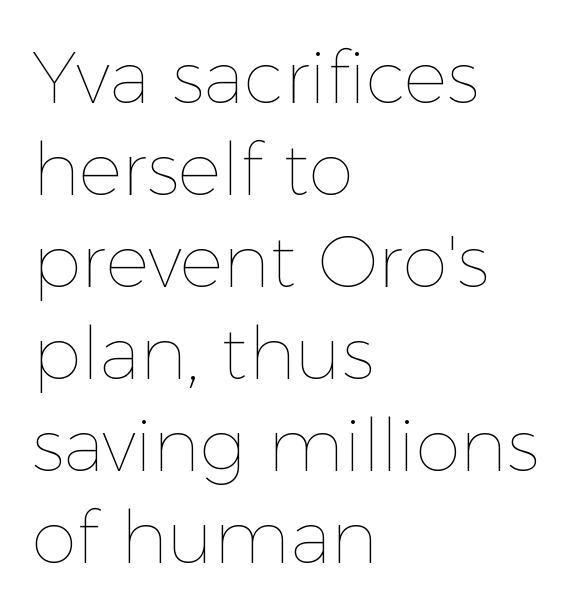
The image shows 73 px thin type, upright; set left-aligned, normal line spacing (1.26x), normal letter spacing, not underlined; a medium x-height.
